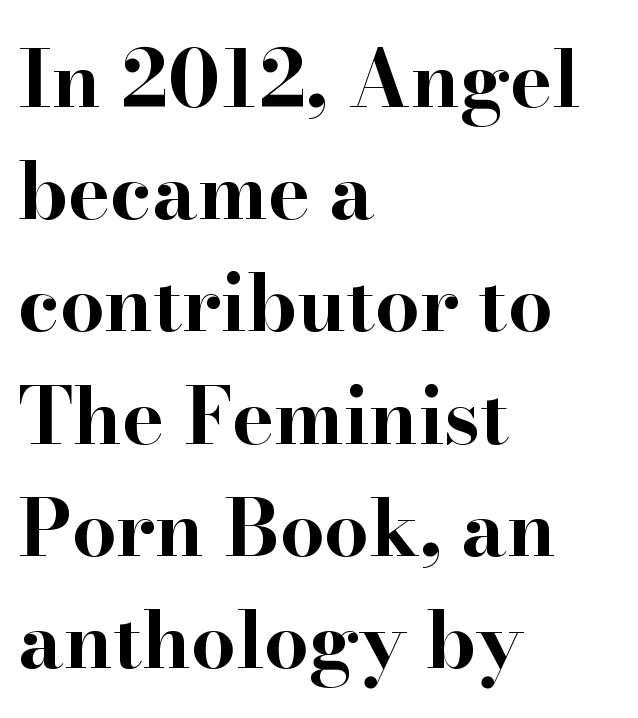
The image shows 79 px bold, wide serif type, upright; set left-aligned, normal line spacing (1.42x), normal letter spacing, not underlined; high stroke contrast and a small x-height.
